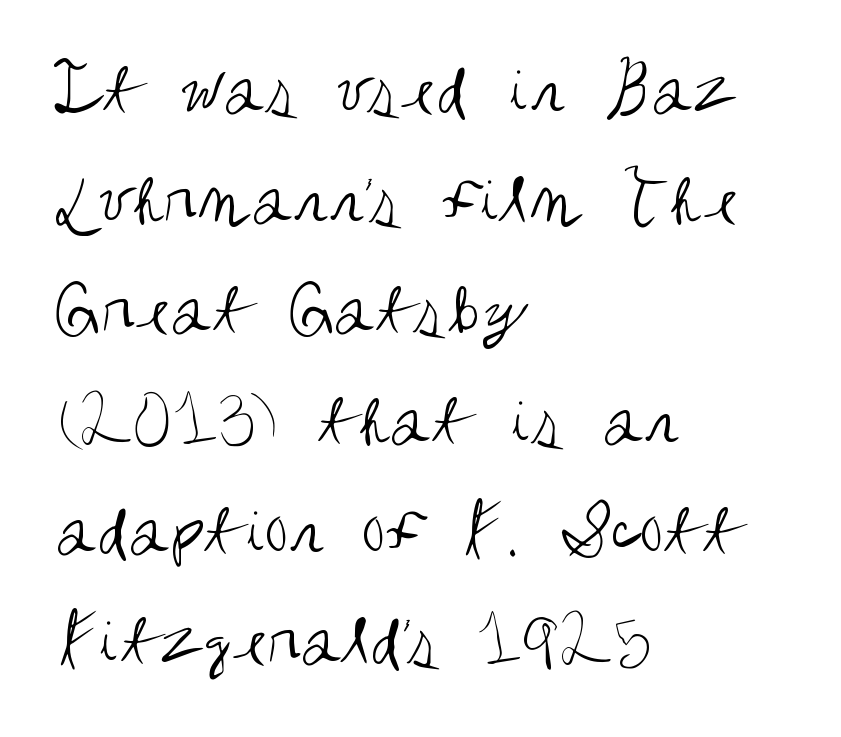
{"serif": "no", "bold": "no", "weight": "regular", "width": "condensed", "stroke_contrast": "medium", "x_height": "large", "monospaced": "no", "underline": "no", "align": "left", "line_spacing": "normal", "line_spacing_ratio": 1.45, "letter_spacing": "normal", "letter_spacing_em": 0.0, "glyph_px": 76}
